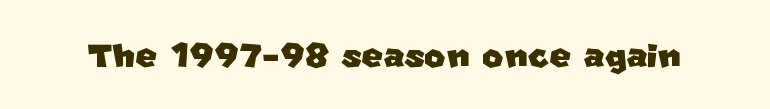
Q: Is the typeface a serif or a sans-serif typeface? A: Sans-serif.
Q: Is the text underlined? A: No.
Q: Is the spacing between letters normal or unusually wide? A: Normal.
Q: Width (condensed, normal, or wide)? A: Normal.
Q: Stroke contrast? A: Low.
Q: x-height? A: Large.
Q: Monospaced? A: No.
